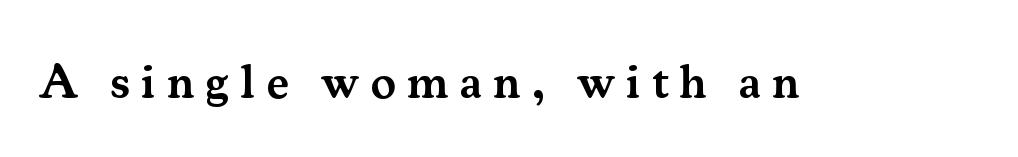
The image shows 48 px semibold serif type, upright; set unusually wide letter spacing (+0.23 em), not underlined; medium stroke contrast and a small x-height.
